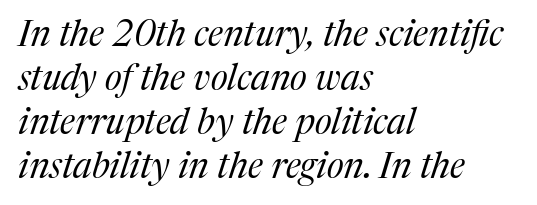
{"serif": "yes", "italic": "yes", "lean": "right", "slant_degrees": 17, "bold": "no", "weight": "regular", "width": "normal", "stroke_contrast": "medium", "x_height": "medium", "monospaced": "no", "underline": "no", "align": "left", "line_spacing_ratio": 1.22, "letter_spacing": "normal", "letter_spacing_em": 0.0, "glyph_px": 36}
